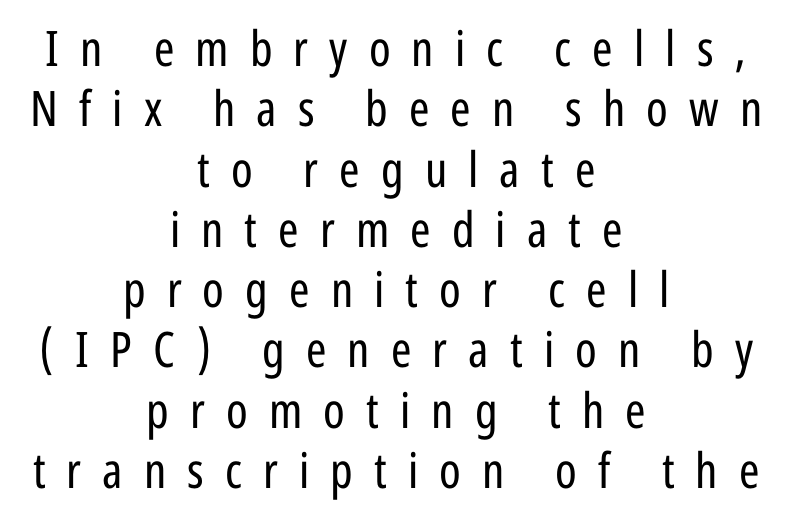
Weight: not bold — regular or lighter. The words here are not underlined. Notice how the passage keeps no hard edge, just a central spine. Tracking here is generous; glyphs stand well apart from one another.
